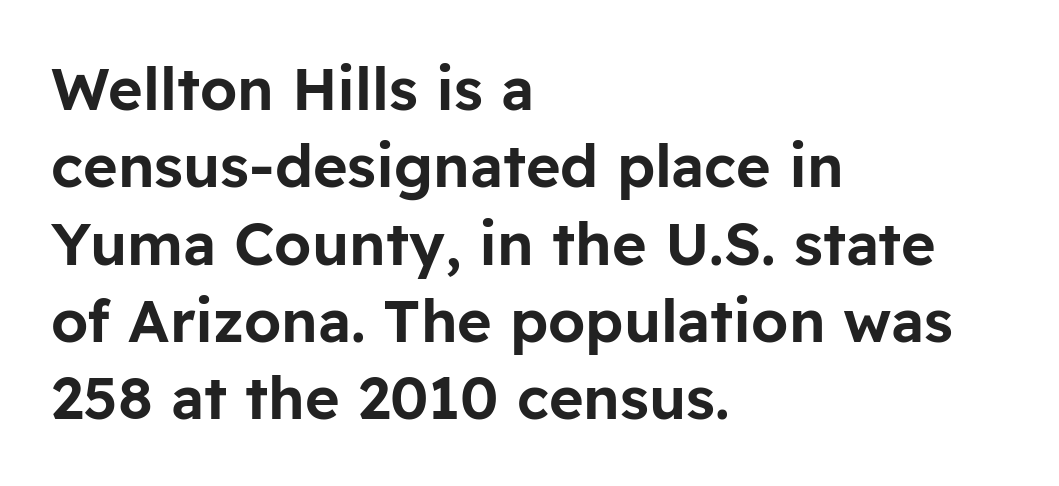
I'd call this a sans setting — the letters go barefoot. The rendering uses natural spacing where letterforms have individual widths. Posture: upright roman. Descender tails drop into unmarked territory. Baseline-to-baseline distance is the conventional proportion of letter height.
